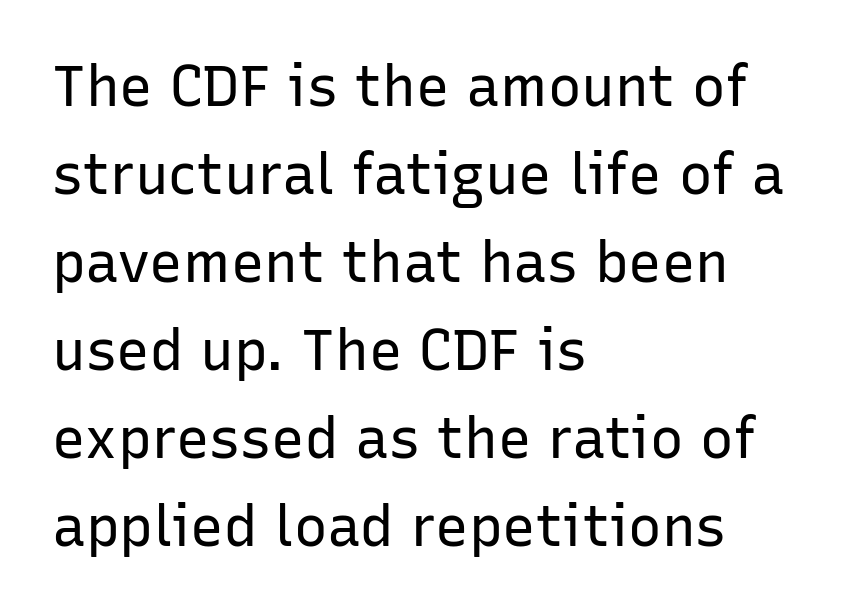
The image shows 56 px regular-weight sans-serif type, upright; set left-aligned, normal line spacing (1.57x), normal letter spacing, not underlined; low stroke contrast and a medium x-height.
